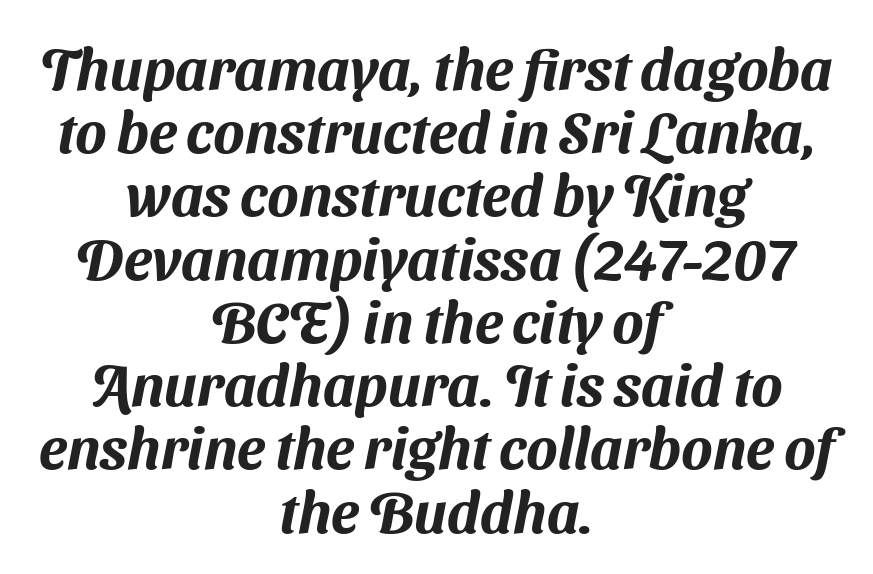
Just letters on the line, the space beneath them empty. Short and long lines alike share a common midpoint. Check where the strokes stop: nothing finishes them off — pure sans. Character widths vary here, with narrow letters taking less room than wide ones. How would I describe the line gaps? Narrow and economical.
